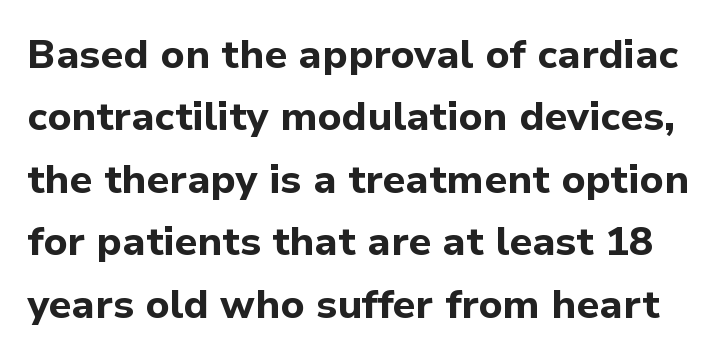
The image shows 40 px bold sans-serif type, upright; set normal line spacing (1.56x), normal letter spacing, not underlined; low stroke contrast and a medium x-height.
